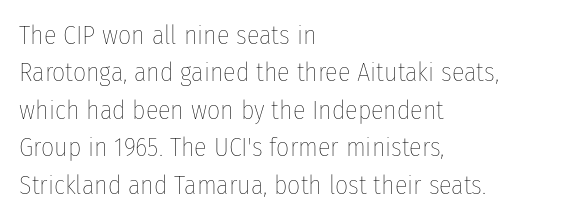
Is the letter spacing exaggerated? No — it looks like the ordinary default. This block has exactly the height ordinary leading produces. This is the regular roman posture of the typeface. Weight: not bold — regular or lighter.
